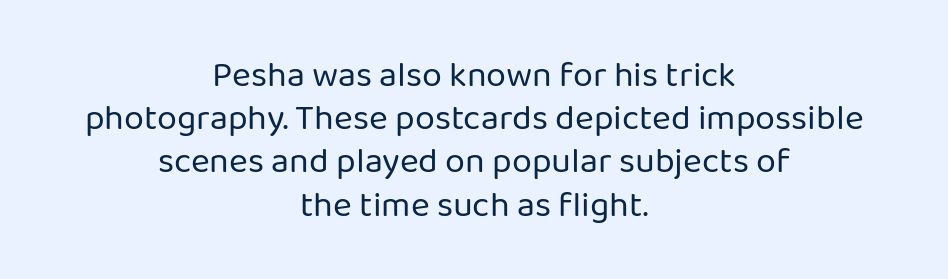
No feet cap the strokes, marking this as sans-serif type. These glyphs show unthickened strokes, regular width or finer. Notice how the passage keeps no hard edge, just a central spine. Vertical strokes here are truly vertical. Default kerning and tracking; the words read as compact shapes.
